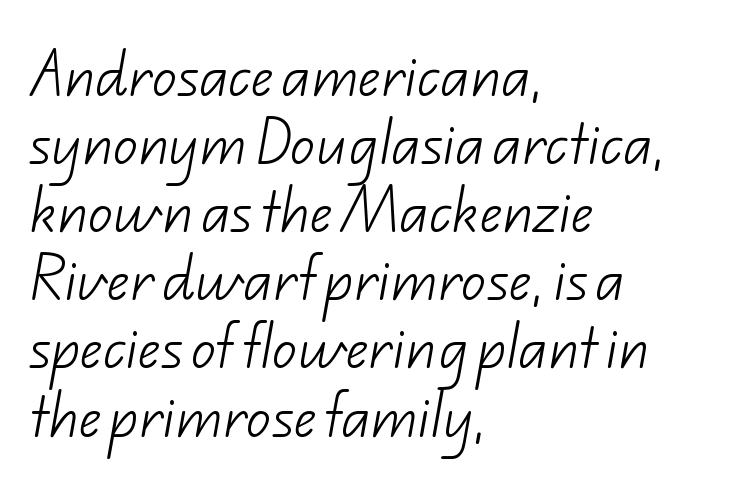
{"serif": "no", "bold": "no", "weight": "light", "width": "normal", "stroke_contrast": "low", "x_height": "small", "monospaced": "no", "underline": "no", "align": "left", "line_spacing": "normal", "line_spacing_ratio": 1.39, "letter_spacing": "normal", "letter_spacing_em": 0.0, "glyph_px": 49}
